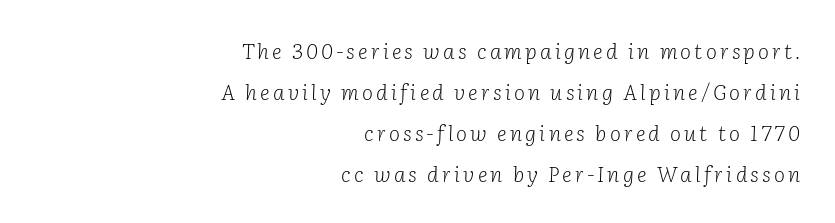
{"italic": "yes", "lean": "right", "slant_degrees": 2, "bold": "no", "underline": "no", "align": "right", "line_spacing": "loose", "line_spacing_ratio": 1.95, "glyph_px": 21}
